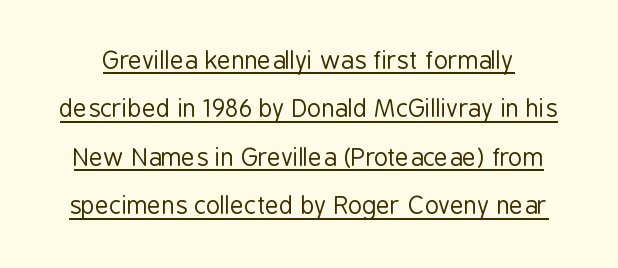
Every character sits straight up, as roman type does. These glyphs show unthickened strokes, regular width or finer. The rendering uses the underline text-decoration. Letter spacing: default.
